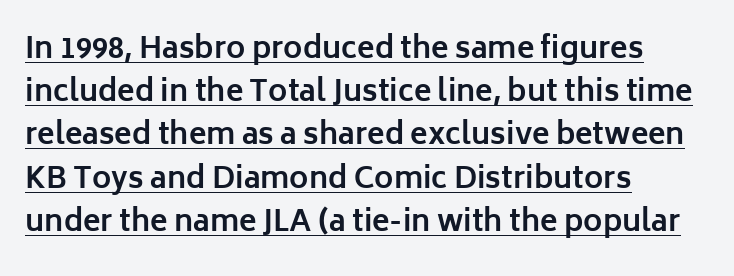
{"serif": "no", "italic": "no", "bold": "yes", "weight": "bold", "width": "normal", "stroke_contrast": "low", "x_height": "medium", "monospaced": "no", "underline": "yes", "align": "left", "line_spacing": "normal", "line_spacing_ratio": 1.49, "letter_spacing": "normal", "letter_spacing_em": 0.0, "glyph_px": 29}
